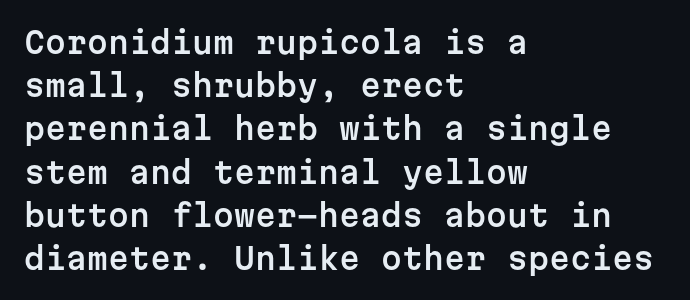
{"serif": "no", "italic": "no", "width": "normal", "stroke_contrast": "low", "x_height": "medium", "monospaced": "yes", "underline": "no", "align": "left", "line_spacing": "normal", "line_spacing_ratio": 1.44, "letter_spacing": "normal", "letter_spacing_em": 0.0, "glyph_px": 30}
